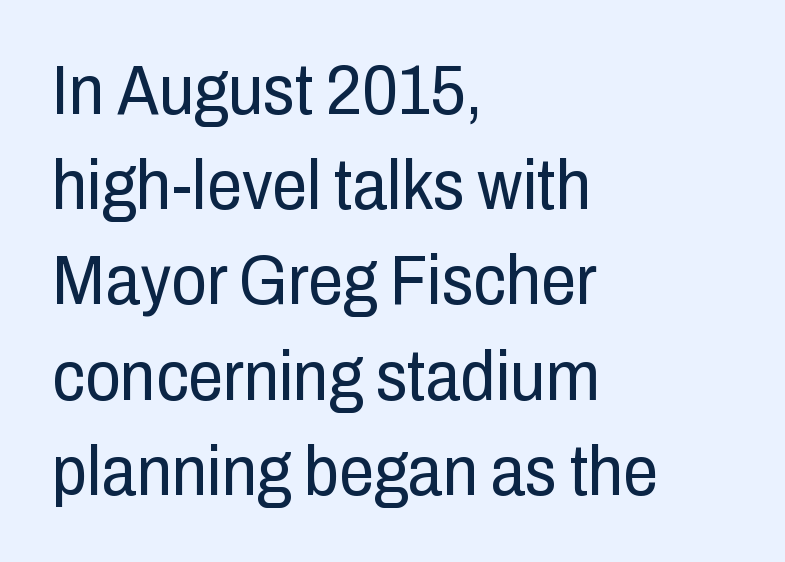
The image shows 70 px regular-weight, condensed sans-serif type, upright; set left-aligned, normal line spacing (1.36x), normal letter spacing, not underlined; low stroke contrast and a medium x-height.
